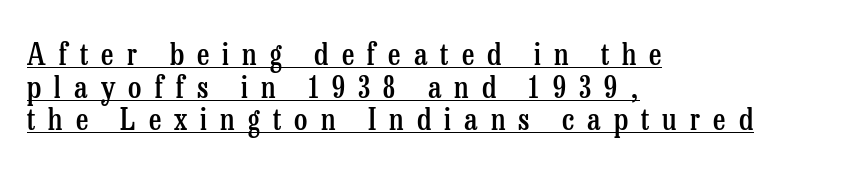
{"serif": "yes", "italic": "no", "bold": "semi", "weight": "semibold", "width": "condensed", "stroke_contrast": "low", "x_height": "medium", "monospaced": "no", "underline": "yes", "align": "left", "line_spacing": "tight", "line_spacing_ratio": 1.09, "letter_spacing": "wide", "letter_spacing_em": 0.44, "glyph_px": 30}
